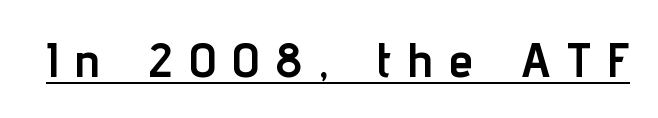
You could not count columns in this text — the font is proportionally spaced. Vertical strokes here are truly vertical. Emphasis is given by a line drawn under the lettering. Students, note that the glyphs here are deliberately spaced far apart. Classification — sans serif.
